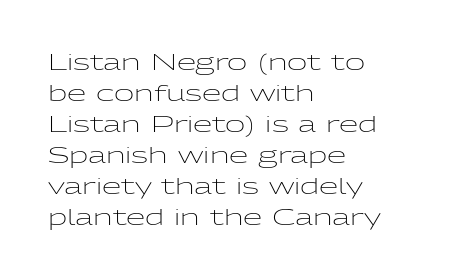
{"italic": "no", "bold": "no", "underline": "no", "align": "left", "line_spacing": "normal", "line_spacing_ratio": 1.41, "letter_spacing": "normal", "letter_spacing_em": 0.0, "glyph_px": 22}
